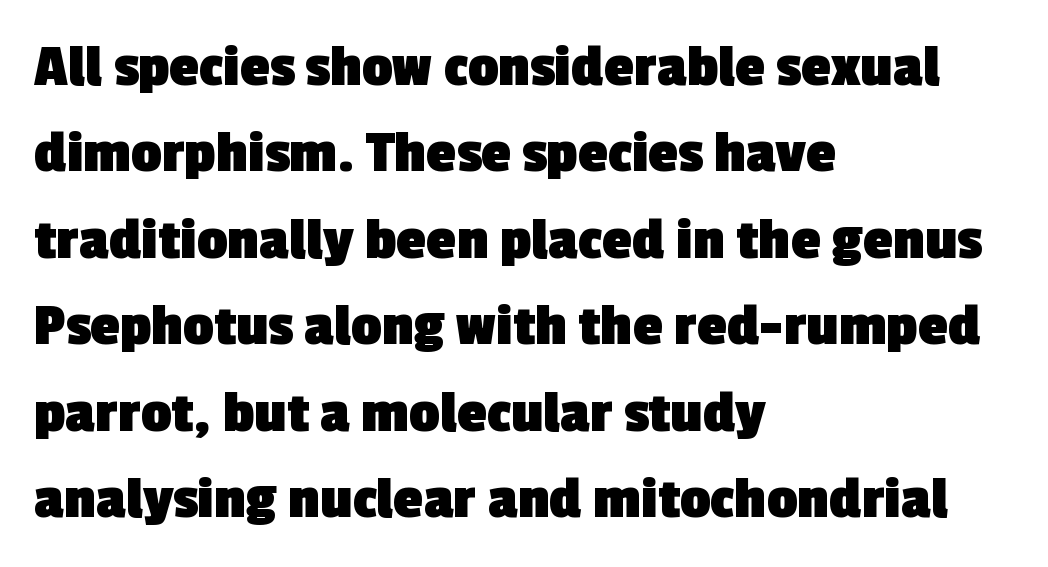
Q: Is the text bold? A: Yes.
Q: Is the typeface a serif or a sans-serif typeface? A: Sans-serif.
Q: Is the text underlined? A: No.
Q: How is the paragraph aligned? A: Left-aligned.
Q: Is the spacing between letters normal or unusually wide? A: Normal.
Q: Is the spacing between lines tight, normal or loose? A: Normal.
Q: Width (condensed, normal, or wide)? A: Normal.
Q: x-height? A: Medium.
Q: Monospaced? A: No.
